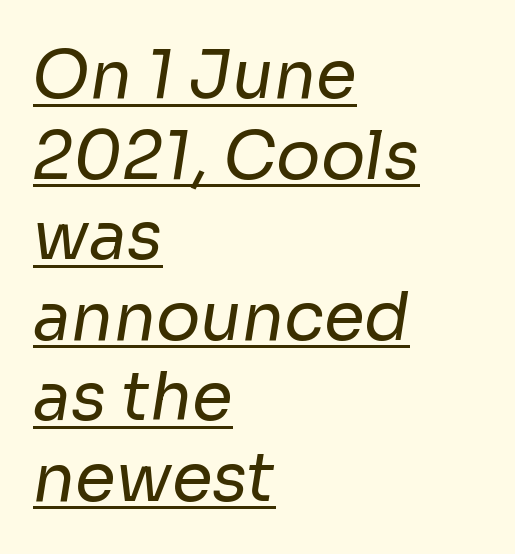
{"serif": "no", "bold": "no", "weight": "regular", "width": "normal", "stroke_contrast": "low", "x_height": "medium", "monospaced": "no", "underline": "yes", "align": "left", "line_spacing_ratio": 1.22, "letter_spacing": "normal", "letter_spacing_em": 0.0, "glyph_px": 66}
